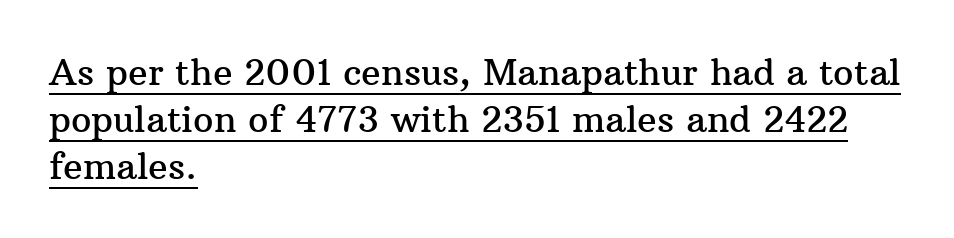
The image shows 36 px serif type, upright; set left-aligned, normal line spacing (1.3x), normal letter spacing, underlined; medium stroke contrast and a medium x-height.
